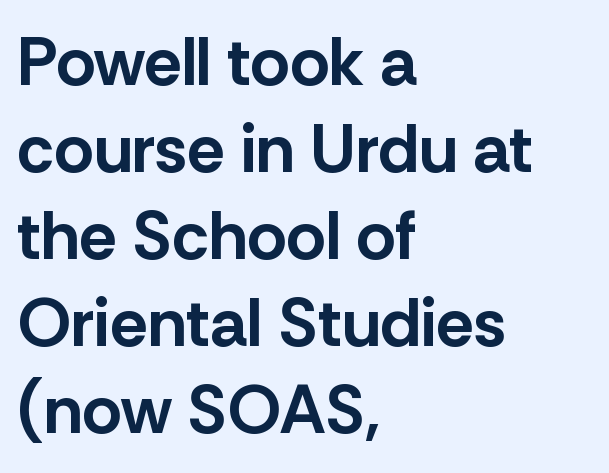
Q: Is the text bold? A: Yes.
Q: Is the text italic (slanted)? A: No, it is upright.
Q: Is the typeface a serif or a sans-serif typeface? A: Sans-serif.
Q: Is the text underlined? A: No.
Q: How is the paragraph aligned? A: Left-aligned.
Q: Is the spacing between letters normal or unusually wide? A: Normal.
Q: Is the spacing between lines tight, normal or loose? A: Normal.
Q: Width (condensed, normal, or wide)? A: Normal.
Q: Stroke contrast? A: Low.
Q: x-height? A: Medium.
Q: Monospaced? A: No.
